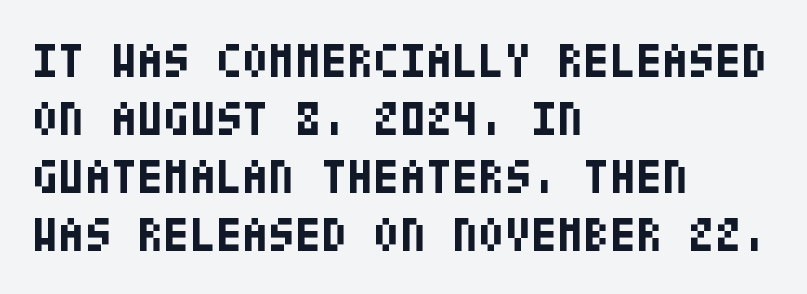
The specimen reads as upright at a glance. Classification — sans serif. A typesetter would call this zero additional tracking. A full-strength bold gives these letters their thick strokes. Casual observation: everything's shoved over to the left.
